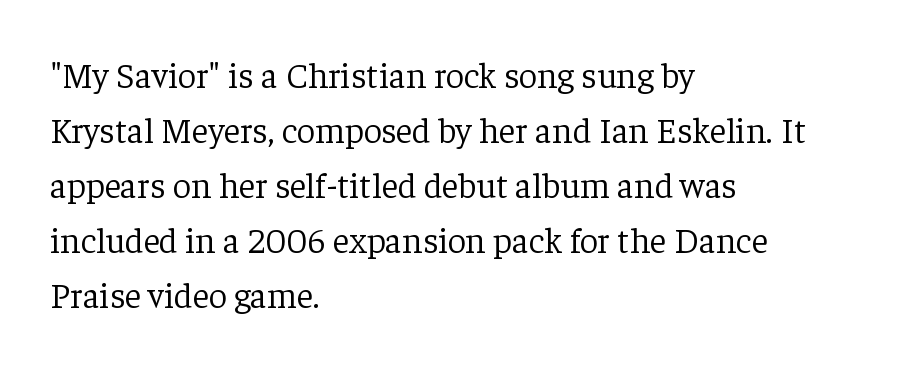
Q: Is the text bold? A: No.
Q: Is the text italic (slanted)? A: No, it is upright.
Q: Is the typeface a serif or a sans-serif typeface? A: Serif.
Q: Is the text underlined? A: No.
Q: How is the paragraph aligned? A: Left-aligned.
Q: Is the spacing between letters normal or unusually wide? A: Normal.
Q: Is the spacing between lines tight, normal or loose? A: Normal.
Q: Width (condensed, normal, or wide)? A: Normal.
Q: Stroke contrast? A: Low.
Q: x-height? A: Medium.
Q: Monospaced? A: No.
